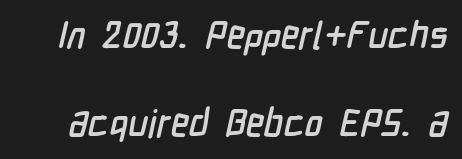
The image shows 38 px condensed sans-serif type; set loose line spacing (2.31x), normal letter spacing, not underlined; low stroke contrast and a medium x-height.
